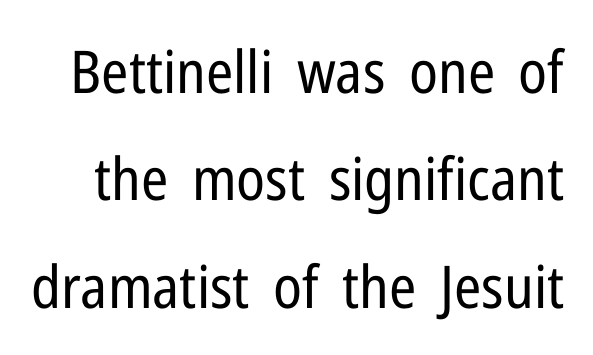
{"serif": "no", "italic": "no", "bold": "no", "weight": "regular", "width": "condensed", "stroke_contrast": "low", "x_height": "medium", "monospaced": "no", "underline": "no", "line_spacing_ratio": 1.82, "letter_spacing": "normal", "letter_spacing_em": 0.0, "glyph_px": 59}
